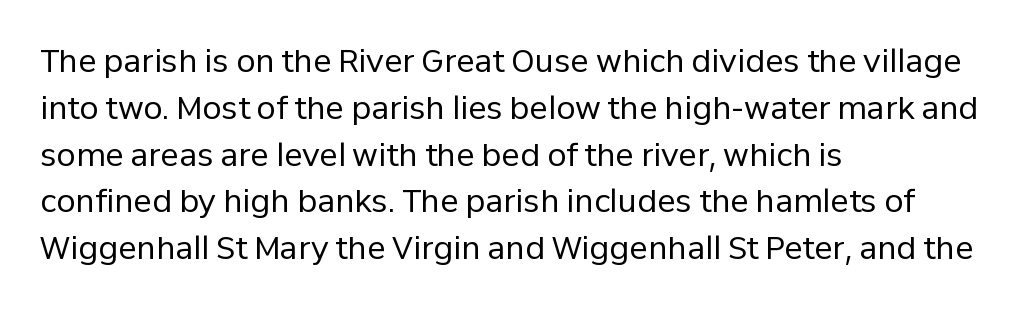
The face looks like a standard text weight, possibly lighter. The text block is weighted toward the left margin, trailing off unevenly rightward. Quick note: interline space is typical. The letters advance in unequal steps, a hallmark of proportional type.
